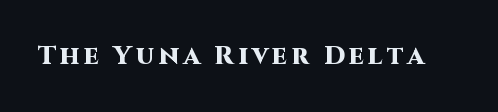
Heavy, bold letterforms. Tall strokes in this sample are plumb rather than angled. The strip under each line holds only bare page.
